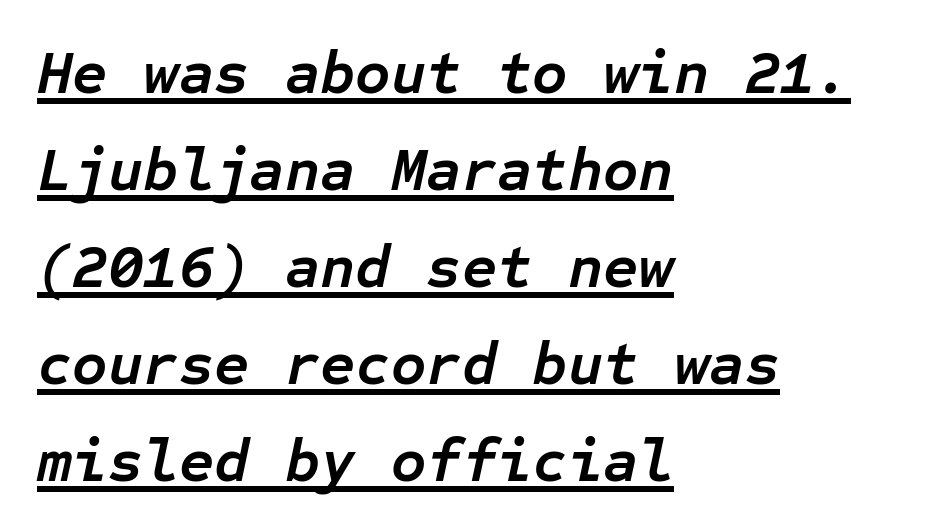
The specimen reads as italic at a glance. Typeset ragged right — the left edge is the straight one. These lines carry a lot of weight — the face is fully bold. This is underlined copy, the kind a proofreader might mark for attention.
